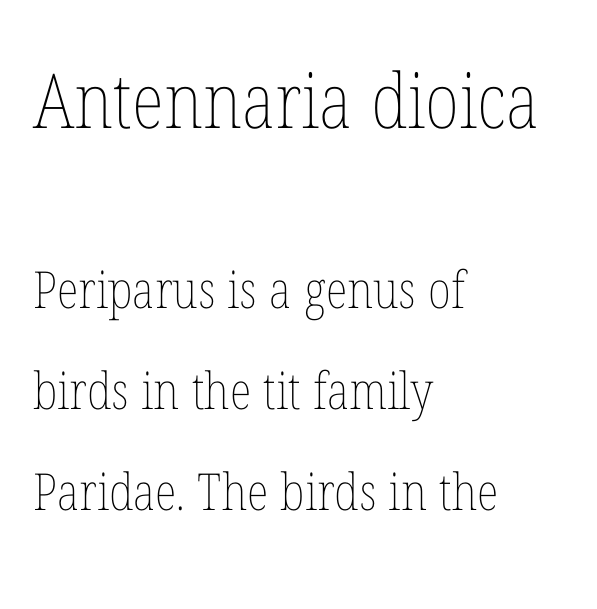
{"italic": "no", "bold": "no", "weight": "thin", "width": "condensed", "stroke_contrast": "low", "x_height": "medium", "monospaced": "no", "underline": "no", "align": "left", "line_spacing": "loose", "line_spacing_ratio": 1.98, "letter_spacing": "normal", "letter_spacing_em": 0.0, "larger_block": "first", "size_ratio": 1.49, "glyph_px": 76}
